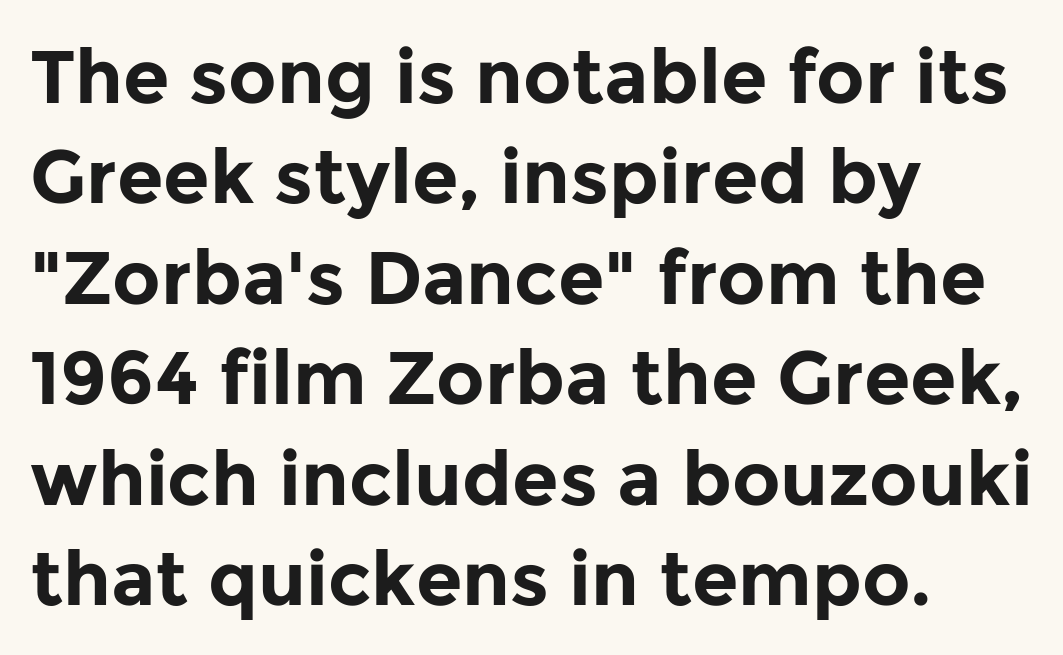
{"serif": "no", "italic": "no", "bold": "yes", "weight": "bold", "width": "normal", "stroke_contrast": "low", "x_height": "medium", "monospaced": "no", "underline": "no", "align": "left", "line_spacing": "normal", "line_spacing_ratio": 1.34, "letter_spacing": "normal", "letter_spacing_em": 0.0, "glyph_px": 75}
